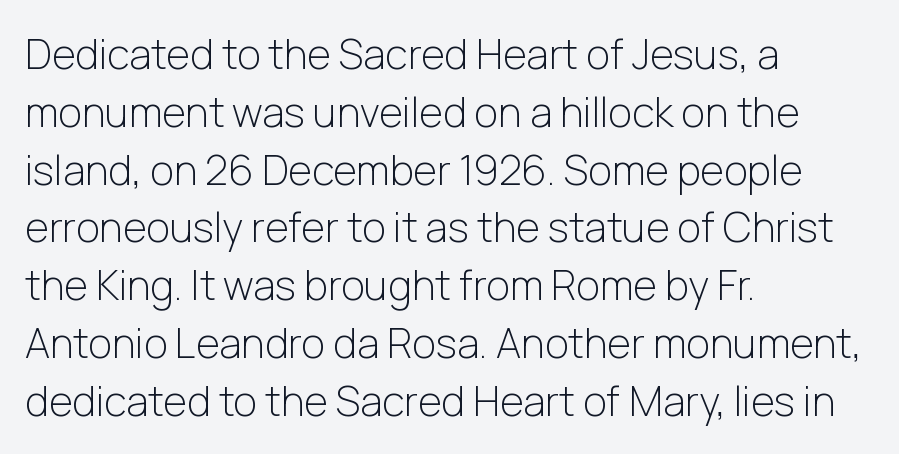
Q: Is the text bold? A: No.
Q: Is the text italic (slanted)? A: No, it is upright.
Q: Is the typeface a serif or a sans-serif typeface? A: Sans-serif.
Q: Is the text underlined? A: No.
Q: How is the paragraph aligned? A: Left-aligned.
Q: Is the spacing between letters normal or unusually wide? A: Normal.
Q: Is the spacing between lines tight, normal or loose? A: Normal.
Q: Width (condensed, normal, or wide)? A: Normal.
Q: Stroke contrast? A: Low.
Q: x-height? A: Medium.
Q: Monospaced? A: No.
